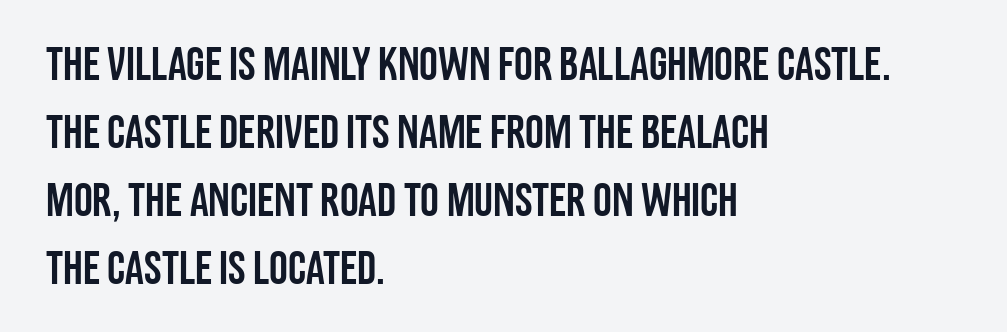
Note the varied advance widths — an 'i' is clearly narrower than an 'm'. Descenders hang freely into open space. In terms of letterspacing, this is plain default setting. Which margin do the lines hug? The left one — the right edge is uneven.
